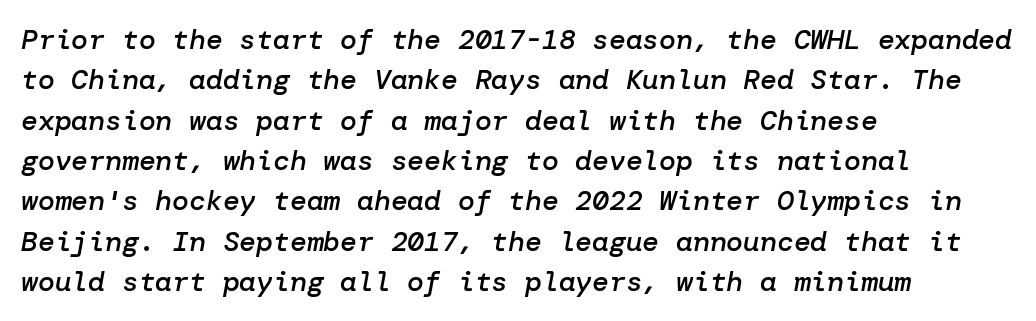
The image shows 28 px semibold type, italic (leaning right); set left-aligned, normal line spacing (1.44x), normal letter spacing, not underlined; low stroke contrast and a medium x-height.
